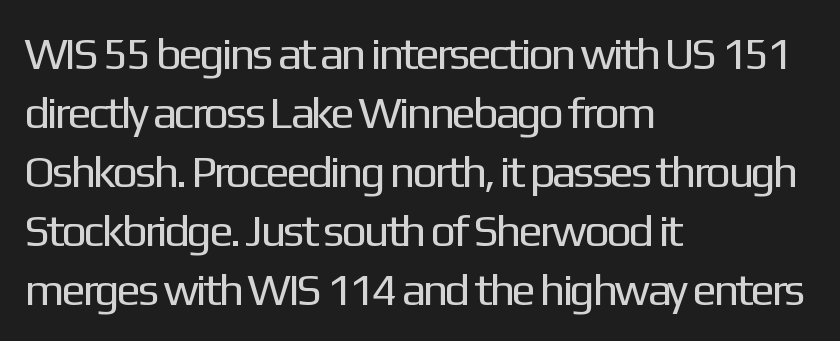
The image shows 45 px regular-weight sans-serif type, upright; set left-aligned, normal line spacing (1.31x), normal letter spacing, not underlined; low stroke contrast and a medium x-height.
